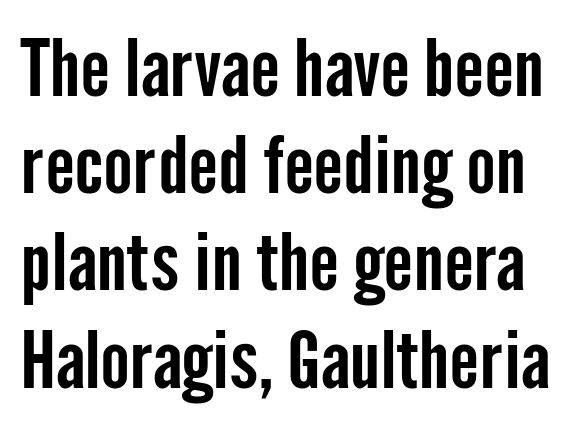
Descenders are the only things crossing below the line. The rendering uses natural spacing where letterforms have individual widths. The passage shown has conventional tracking throughout. I'd call this a sans setting — the letters go barefoot.
